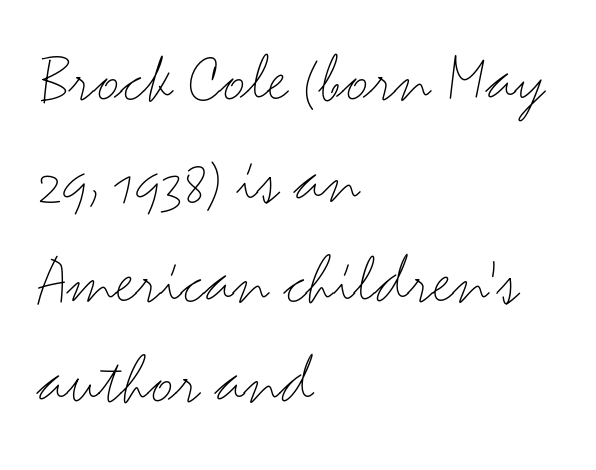
The image shows 72 px light, wide sans-serif type; set left-aligned, normal line spacing (1.4x), normal letter spacing, not underlined; medium stroke contrast and a small x-height.
